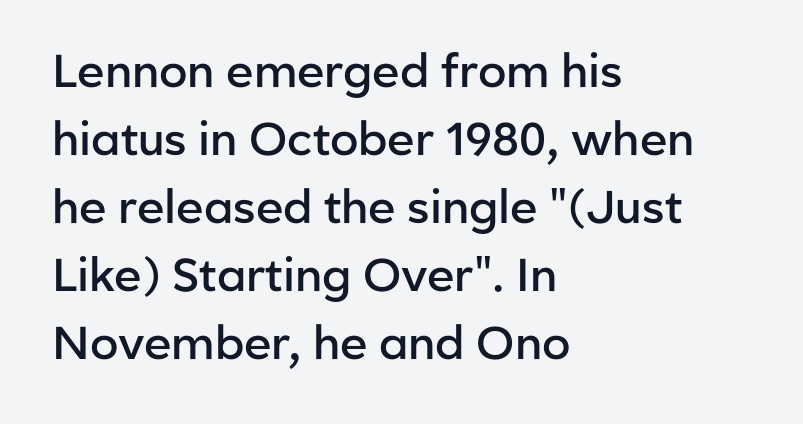
The image shows 46 px semibold sans-serif type, upright; set left-aligned, normal line spacing (1.48x), normal letter spacing, not underlined; low stroke contrast and a medium x-height.
